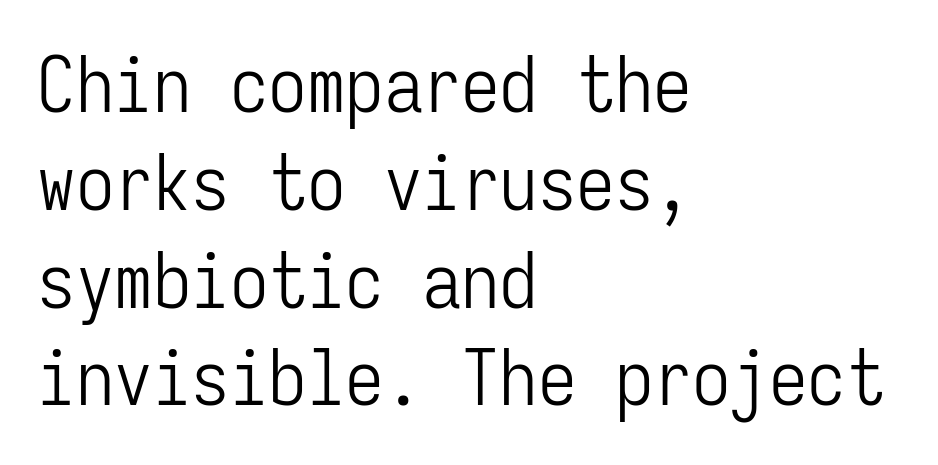
Q: Is the text bold? A: No.
Q: Is the text italic (slanted)? A: No, it is upright.
Q: Is the typeface a serif or a sans-serif typeface? A: Sans-serif.
Q: Is the text underlined? A: No.
Q: How is the paragraph aligned? A: Left-aligned.
Q: Is the spacing between letters normal or unusually wide? A: Normal.
Q: Is the spacing between lines tight, normal or loose? A: Normal.
Q: Width (condensed, normal, or wide)? A: Condensed.
Q: Stroke contrast? A: Low.
Q: x-height? A: Medium.
Q: Monospaced? A: Yes.
